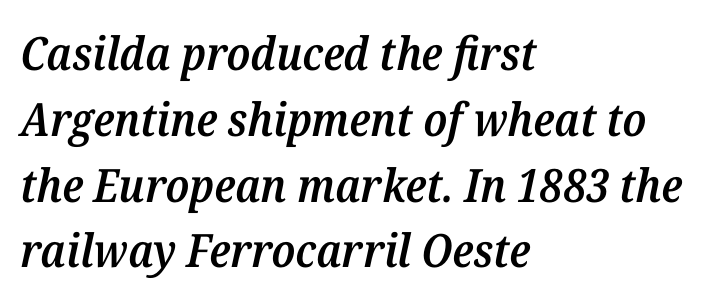
Q: Is the text bold? A: Semi-bold.
Q: Is the text italic (slanted)? A: Yes, it leans right by about 12 degrees.
Q: Is the typeface a serif or a sans-serif typeface? A: Serif.
Q: Is the text underlined? A: No.
Q: How is the paragraph aligned? A: Left-aligned.
Q: Is the spacing between letters normal or unusually wide? A: Normal.
Q: Is the spacing between lines tight, normal or loose? A: Normal.
Q: Width (condensed, normal, or wide)? A: Normal.
Q: Stroke contrast? A: Medium.
Q: x-height? A: Medium.
Q: Monospaced? A: No.
